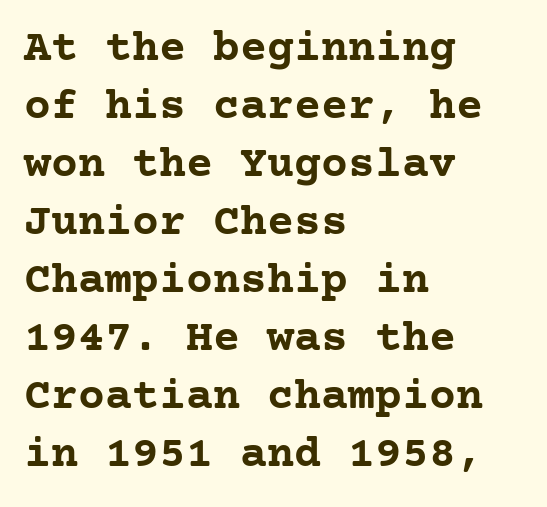
{"serif": "yes", "italic": "no", "bold": "yes", "weight": "semibold", "width": "normal", "stroke_contrast": "low", "x_height": "medium", "underline": "no", "align": "left", "line_spacing": "normal", "line_spacing_ratio": 1.29, "letter_spacing": "normal", "letter_spacing_em": 0.0, "glyph_px": 45}
